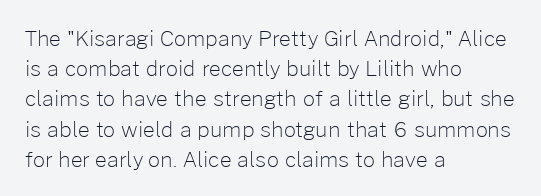
Q: Is the text bold? A: No.
Q: Is the text italic (slanted)? A: No, it is upright.
Q: Is the text underlined? A: No.
Q: How is the paragraph aligned? A: Left-aligned.
Q: Is the spacing between letters normal or unusually wide? A: Normal.
Q: Is the spacing between lines tight, normal or loose? A: Normal.
